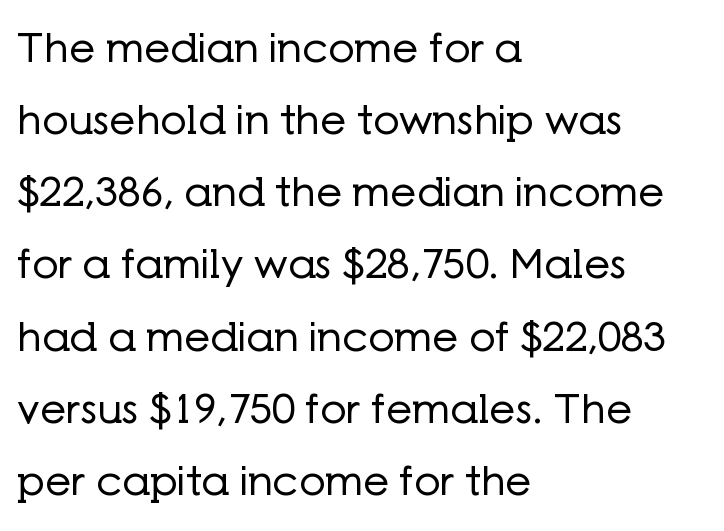
Q: Is the text bold? A: No.
Q: Is the text italic (slanted)? A: No, it is upright.
Q: Is the typeface a serif or a sans-serif typeface? A: Sans-serif.
Q: Is the text underlined? A: No.
Q: How is the paragraph aligned? A: Left-aligned.
Q: Is the spacing between letters normal or unusually wide? A: Normal.
Q: Width (condensed, normal, or wide)? A: Normal.
Q: Stroke contrast? A: Low.
Q: x-height? A: Medium.
Q: Monospaced? A: No.
